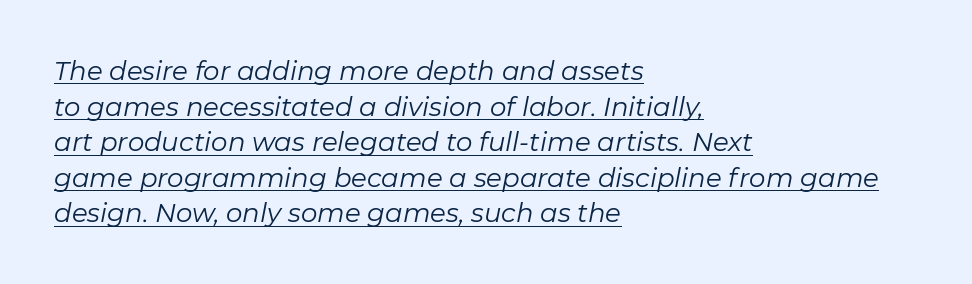
{"italic": "yes", "lean": "right", "slant_degrees": 11, "bold": "no", "underline": "yes", "align": "left", "line_spacing": "normal", "line_spacing_ratio": 1.37, "letter_spacing": "normal", "letter_spacing_em": 0.0, "glyph_px": 26}
